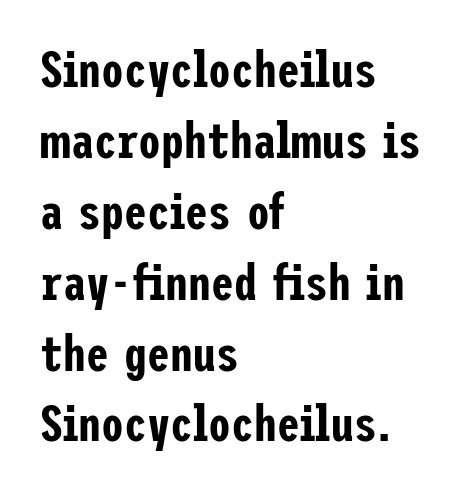
{"serif": "no", "italic": "no", "width": "condensed", "stroke_contrast": "low", "x_height": "medium", "underline": "no", "align": "left", "line_spacing": "normal", "line_spacing_ratio": 1.39, "letter_spacing": "normal", "letter_spacing_em": 0.0, "glyph_px": 51}
